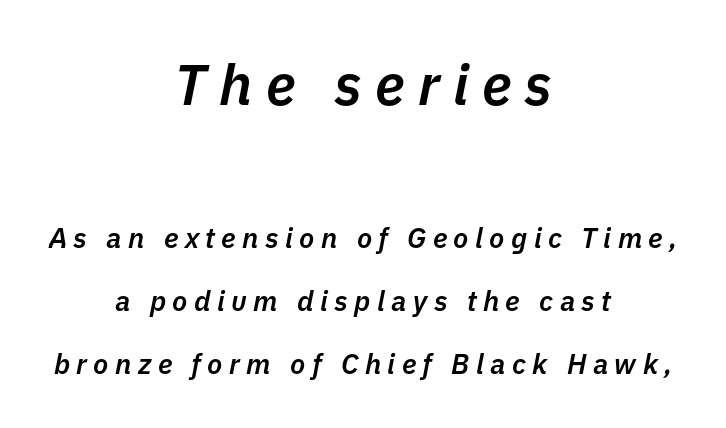
{"italic": "yes", "lean": "right", "slant_degrees": 11, "bold": "semi", "weight": "semibold", "width": "normal", "stroke_contrast": "low", "x_height": "medium", "monospaced": "no", "underline": "no", "align": "center", "line_spacing": "loose", "line_spacing_ratio": 2.24, "letter_spacing": "wide", "letter_spacing_em": 0.23, "larger_block": "first", "size_ratio": 2.04, "glyph_px": 57}
